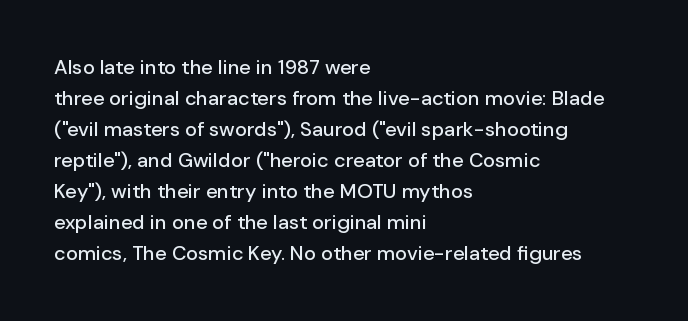
Layout note: lines flush left. Designer's note — italics off, roman on. The baseline area is clear. Reading down the column, the eye jumps a familiar distance to each next line. Default kerning and tracking; the words read as compact shapes.
